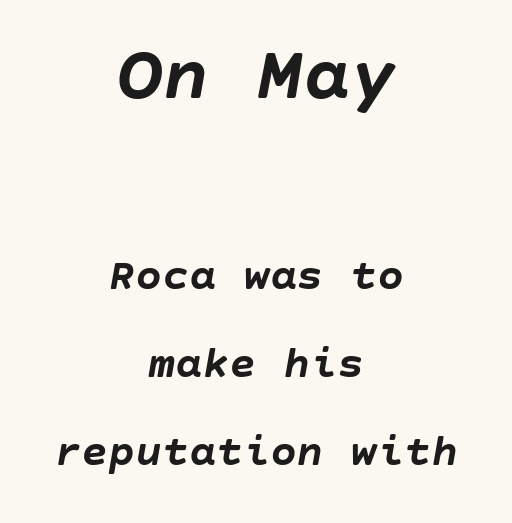
The face used here has a pronounced slope to its letters. Letters rest on an invisible, unmarked baseline. This sample is center-justified, so both line endings float freely. How would I describe the line gaps? Wide and relaxed. If you squint, the top block still reads clearly — it's the larger of the two. The strokes are fattened all the way to bold.
